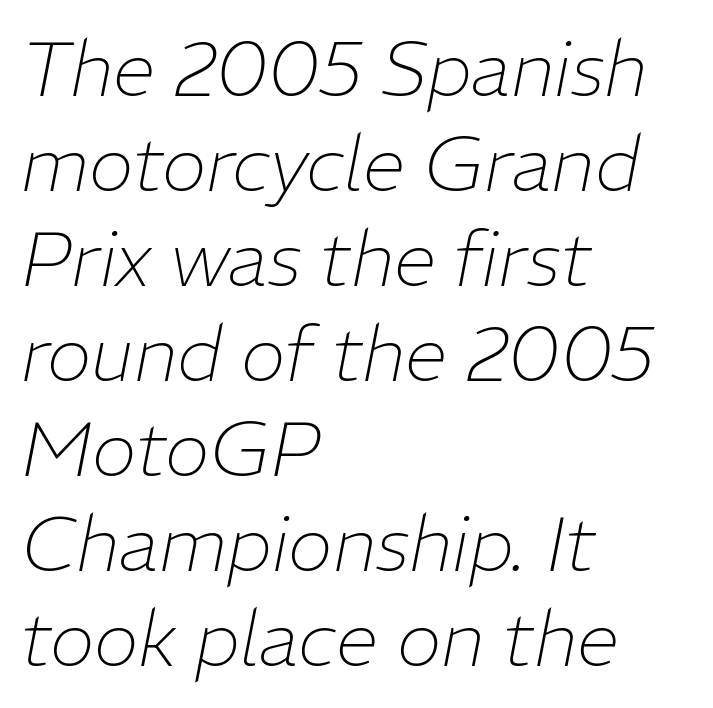
Underlining? Definitely not there. A typesetter would call this proportional, since set widths differ per character. This is oblique type, the kind used for emphasis or titles. This reads as an unemphasized weight, regular at the heaviest. The gaps between neighbouring characters are ordinary and unremarkable.
